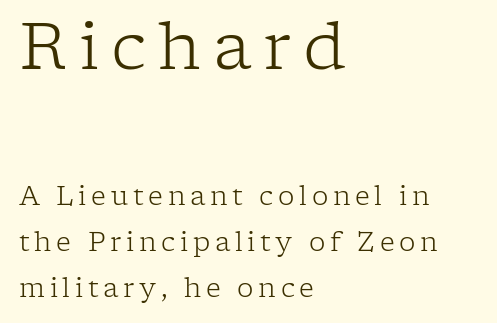
{"serif": "yes", "italic": "no", "bold": "no", "weight": "light", "width": "normal", "stroke_contrast": "low", "x_height": "medium", "monospaced": "no", "underline": "no", "align": "left", "line_spacing_ratio": 1.76, "larger_block": "first", "size_ratio": 2.5, "glyph_px": 65}
